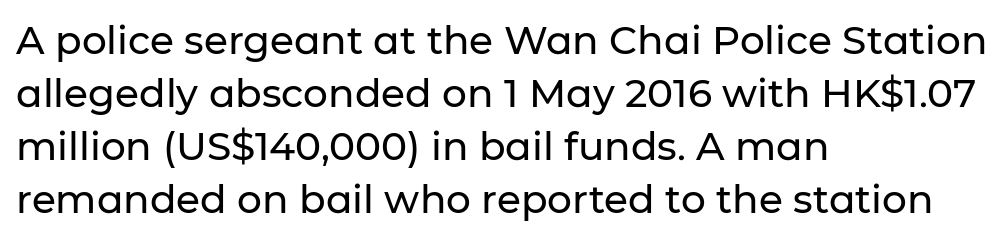
The image shows 39 px sans-serif type, upright; set left-aligned, normal line spacing (1.36x), normal letter spacing, not underlined; low stroke contrast and a medium x-height.
